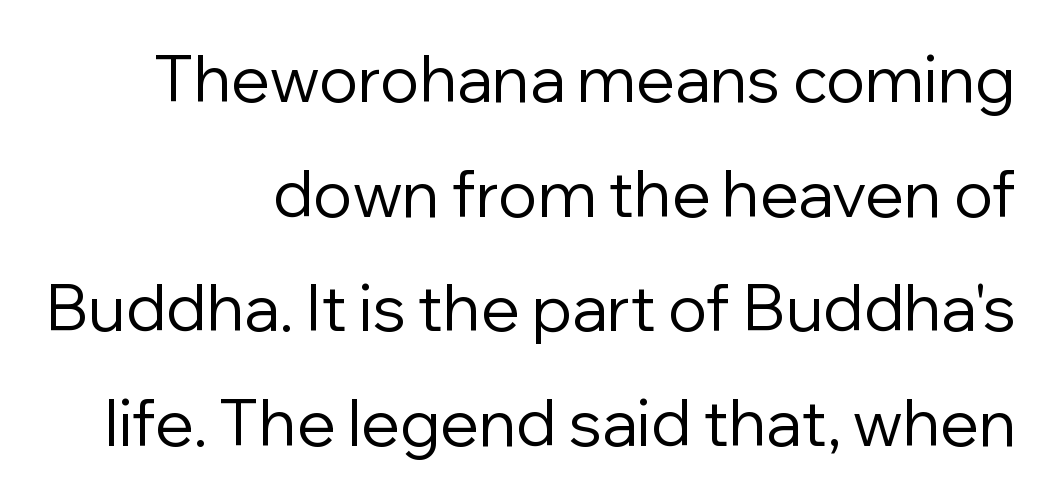
Q: Is the text bold? A: No.
Q: Is the text italic (slanted)? A: No, it is upright.
Q: Is the typeface a serif or a sans-serif typeface? A: Sans-serif.
Q: Is the text underlined? A: No.
Q: How is the paragraph aligned? A: Right-aligned.
Q: Is the spacing between letters normal or unusually wide? A: Normal.
Q: Width (condensed, normal, or wide)? A: Normal.
Q: Stroke contrast? A: Low.
Q: x-height? A: Medium.
Q: Monospaced? A: No.
